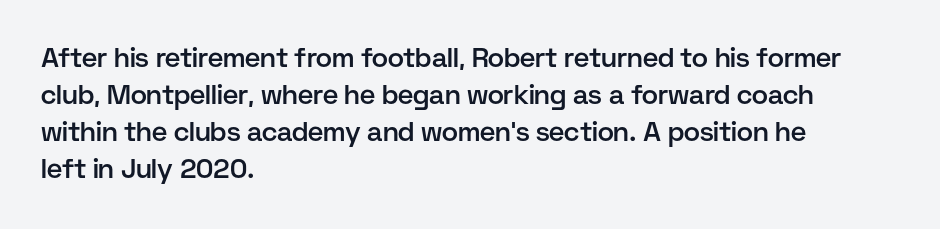
Q: Is the text bold? A: Semi-bold.
Q: Is the text italic (slanted)? A: No, it is upright.
Q: Is the text underlined? A: No.
Q: How is the paragraph aligned? A: Left-aligned.
Q: Is the spacing between letters normal or unusually wide? A: Normal.
Q: Is the spacing between lines tight, normal or loose? A: Normal.
